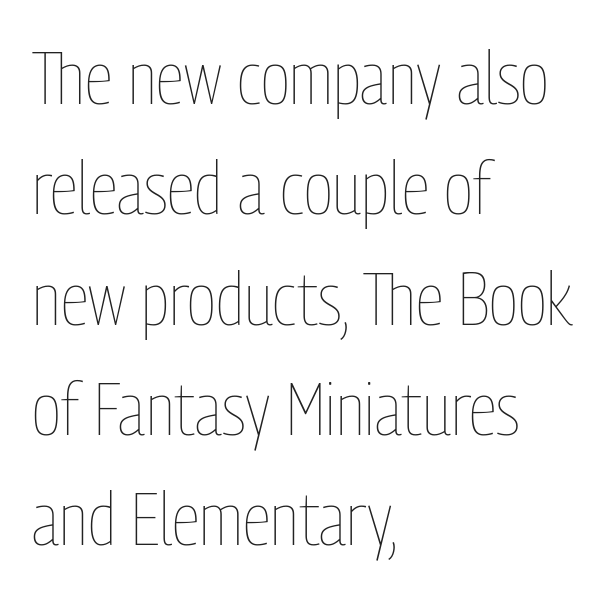
{"italic": "no", "bold": "no", "weight": "thin", "width": "condensed", "stroke_contrast": "low", "x_height": "medium", "monospaced": "no", "underline": "no", "align": "left", "line_spacing": "normal", "line_spacing_ratio": 1.49, "letter_spacing": "normal", "letter_spacing_em": 0.0, "glyph_px": 74}
